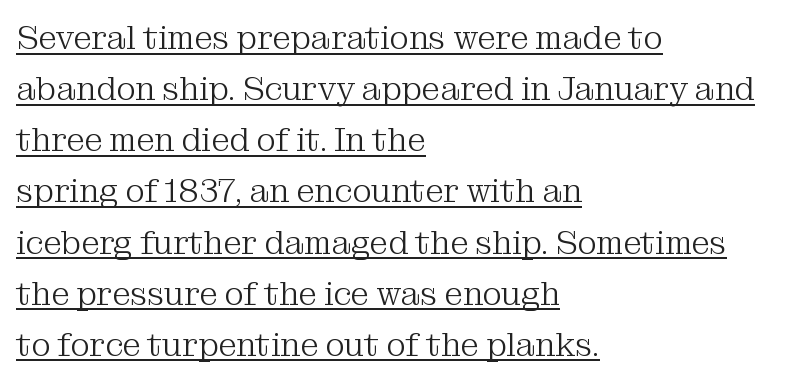
{"serif": "yes", "italic": "no", "bold": "no", "weight": "light", "width": "normal", "stroke_contrast": "medium", "x_height": "medium", "monospaced": "no", "underline": "yes", "align": "left", "line_spacing": "normal", "line_spacing_ratio": 1.55, "letter_spacing": "normal", "letter_spacing_em": 0.0, "glyph_px": 33}
